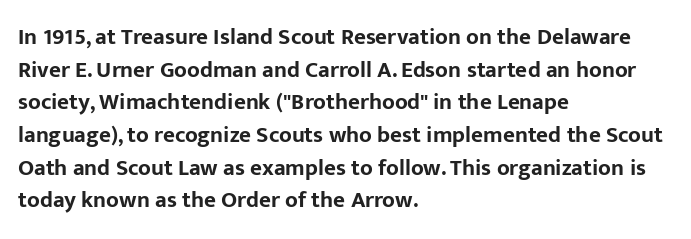
Here the glyphs are tracked normally, forming tight word shapes. One-word summary of the alignment: left. In terms of posture, this sample is upright. Notice how thick the strokes are: this is what a full bold looks like. The lines sit at an ordinary, default distance from one another.
